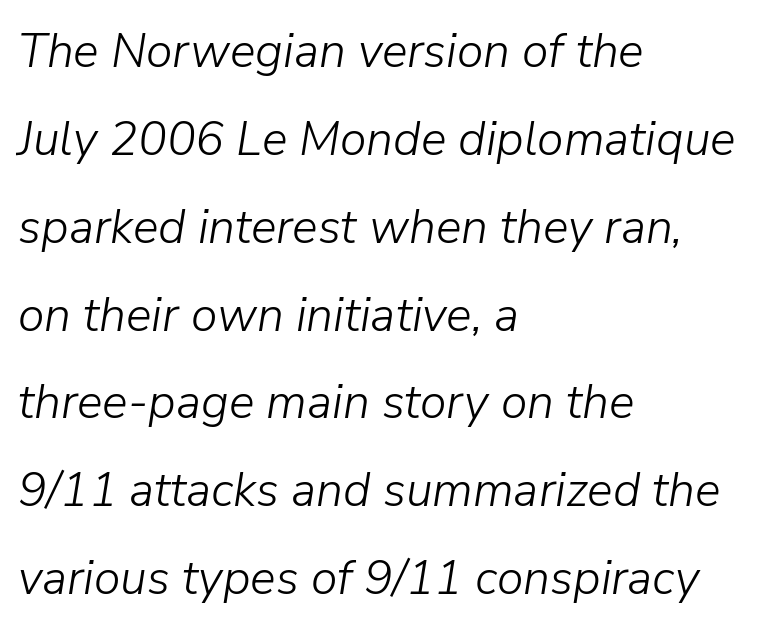
Q: Is the text bold? A: No.
Q: Is the text italic (slanted)? A: Yes, it leans right by about 9 degrees.
Q: Is the text underlined? A: No.
Q: How is the paragraph aligned? A: Left-aligned.
Q: Is the spacing between letters normal or unusually wide? A: Normal.
Q: Width (condensed, normal, or wide)? A: Normal.
Q: Stroke contrast? A: Low.
Q: x-height? A: Medium.
Q: Monospaced? A: No.
